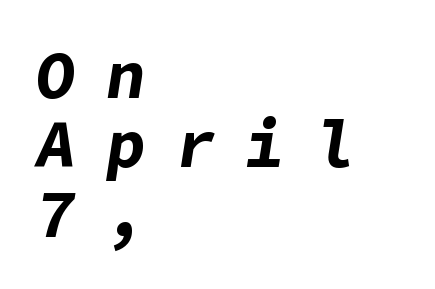
Casual observation: everything's shoved over to the left. A clean baseline with only descenders dipping below it. What weight is shown? A full bold with thick strokes. The designer dialed line spacing down below the default. Rendered with sloped, italic letterforms. The tracking jumps out immediately: characters are airy and widely separated.
